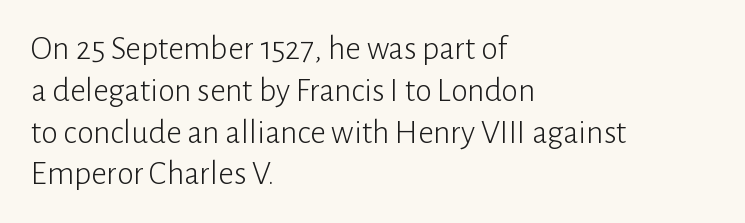
There is no visible air inserted between adjacent glyphs. Each letter's strokes conclude bluntly, with no projecting serifs. Type without underlining. The typeface has the unassuming heft of standard copy or less.
